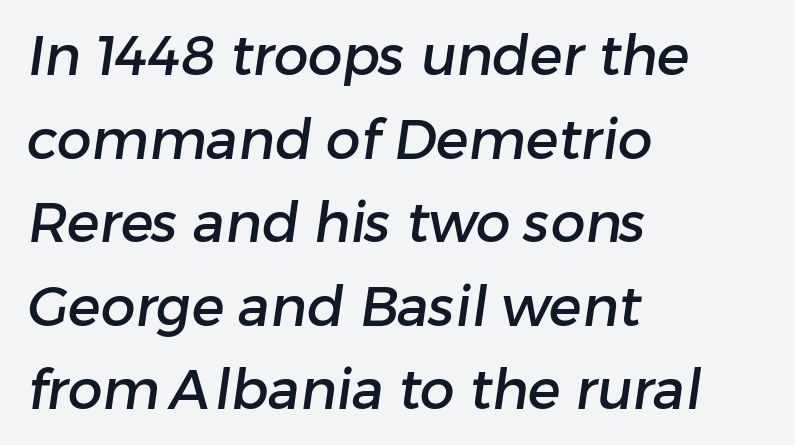
Standard letterfit; no display-style spreading of the glyphs. Decoration check: the copy has no underline. This sample has the flowing, uneven cadence of proportional lettering. Visually the block forms a straight wall on the left and a jagged coastline on the right.
